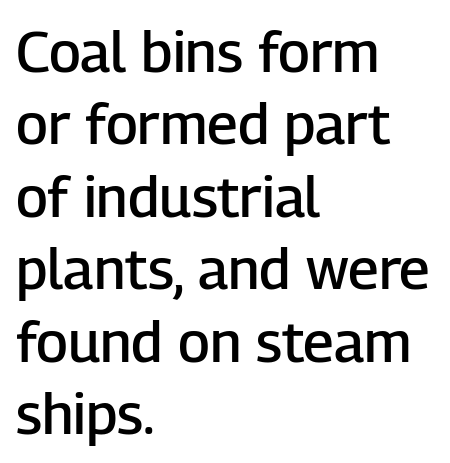
The image shows 57 px semibold sans-serif type, upright; set left-aligned, normal line spacing (1.27x), normal letter spacing, not underlined; low stroke contrast and a medium x-height.
